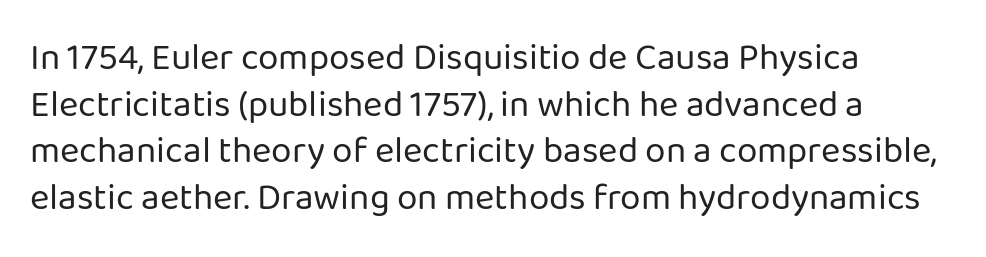
The foot of each line stays bare and open. A typesetter would call this leading conventional body-copy spacing. The horizontal fit of the characters is conventional and even. Each letter keeps its own natural width here, so spacing adapts to shape.
